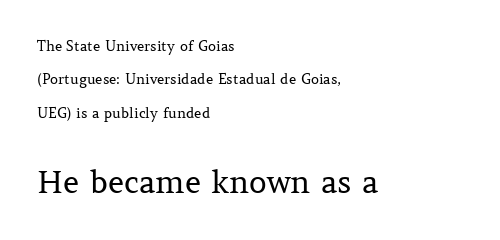
{"serif": "yes", "italic": "no", "bold": "no", "weight": "regular", "width": "normal", "stroke_contrast": "medium", "x_height": "medium", "monospaced": "no", "underline": "no", "align": "left", "line_spacing": "loose", "line_spacing_ratio": 2.39, "letter_spacing": "normal", "letter_spacing_em": 0.0, "larger_block": "second", "size_ratio": 2.21, "glyph_px": 31}
